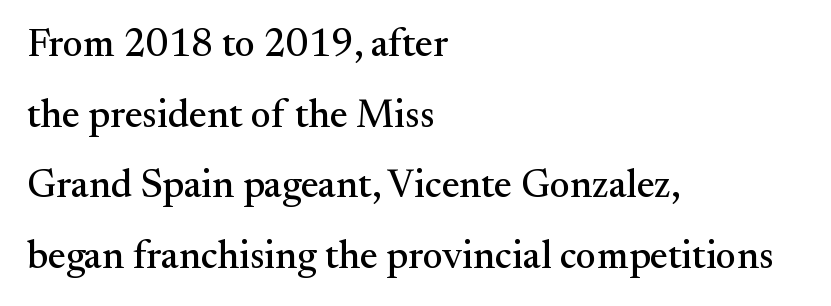
{"serif": "yes", "italic": "no", "width": "normal", "stroke_contrast": "medium", "x_height": "small", "monospaced": "no", "underline": "no", "align": "left", "line_spacing_ratio": 1.81, "letter_spacing": "normal", "letter_spacing_em": 0.0, "glyph_px": 39}
